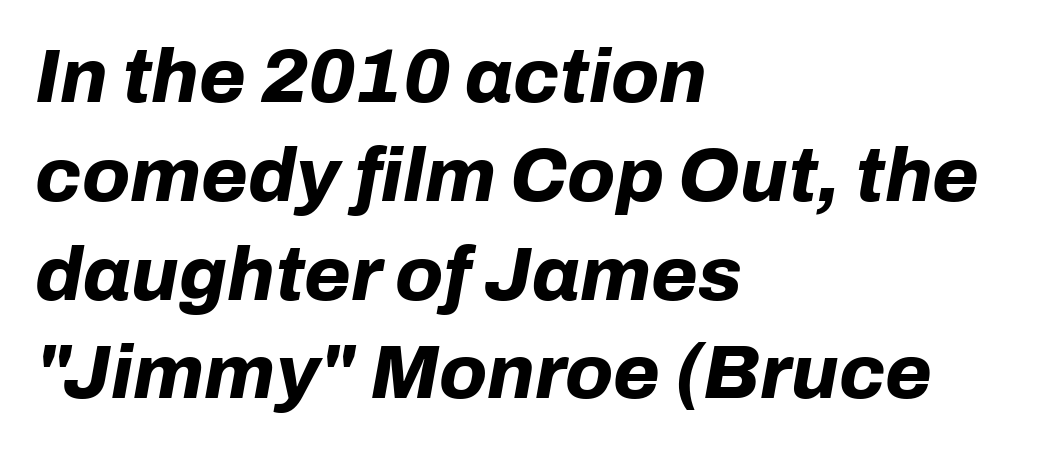
Chunky letters — that's bold for sure. The letters advance in unequal steps, a hallmark of proportional type. Left-aligned paragraph, ragged on the right. Rows of type keep a routine distance in the vertical direction.
